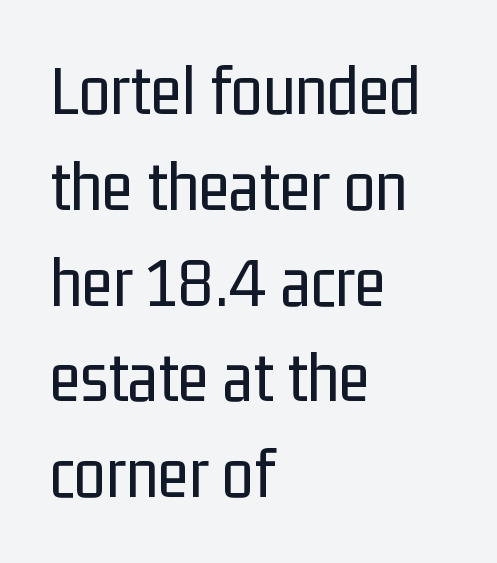
{"serif": "no", "italic": "no", "bold": "no", "weight": "regular", "width": "condensed", "stroke_contrast": "low", "x_height": "medium", "monospaced": "no", "underline": "no", "align": "left", "line_spacing": "normal", "line_spacing_ratio": 1.33, "letter_spacing": "normal", "letter_spacing_em": 0.0, "glyph_px": 72}
